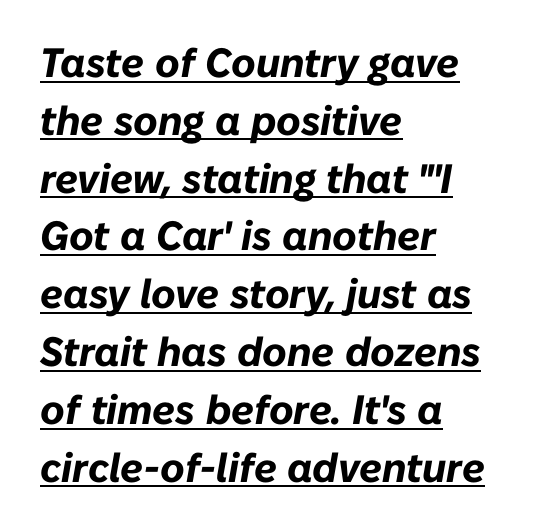
The letters are slanted; this is an italic face. Caption: standard tracking, unaltered. These characters rest on top of a visible drawn line. Leading: standard.
